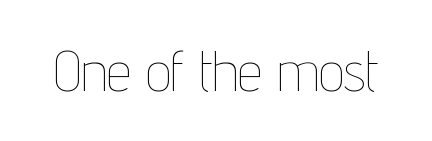
{"italic": "no", "bold": "no", "weight": "thin", "width": "condensed", "stroke_contrast": "low", "x_height": "medium", "monospaced": "no", "underline": "no", "letter_spacing": "normal", "letter_spacing_em": 0.0, "glyph_px": 56}
